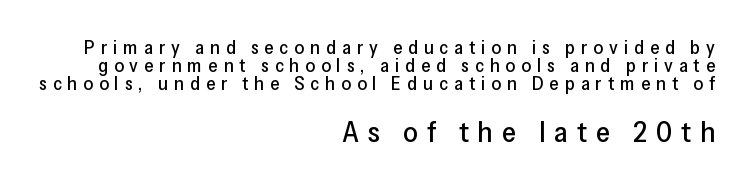
Block two is the big one; block one sits smaller above it. Looks like regular typesetting: each glyph gets only the width it needs. Where is the straight margin? On the right. Substantial extra tracking has been applied to these lines. Vertically, the passage feels compressed, each row crowding the next.
